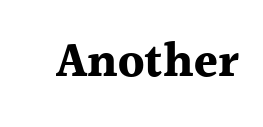
Q: Is the text bold? A: Yes.
Q: Is the text italic (slanted)? A: No, it is upright.
Q: Is the typeface a serif or a sans-serif typeface? A: Serif.
Q: Is the text underlined? A: No.
Q: Is the spacing between letters normal or unusually wide? A: Normal.
Q: Width (condensed, normal, or wide)? A: Normal.
Q: x-height? A: Medium.
Q: Monospaced? A: No.
